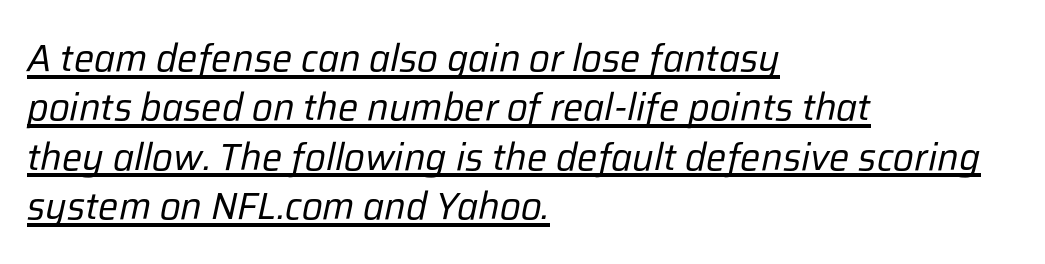
{"italic": "yes", "lean": "right", "slant_degrees": 12, "bold": "no", "weight": "regular", "width": "normal", "stroke_contrast": "low", "x_height": "medium", "monospaced": "no", "underline": "yes", "align": "left", "line_spacing": "normal", "line_spacing_ratio": 1.3, "letter_spacing": "normal", "letter_spacing_em": 0.0, "glyph_px": 38}
